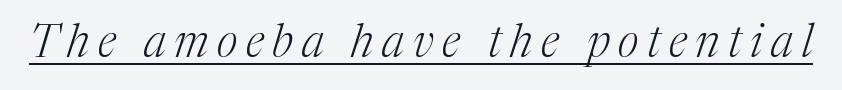
{"serif": "yes", "italic": "yes", "lean": "right", "slant_degrees": 17, "bold": "no", "weight": "light", "width": "normal", "stroke_contrast": "medium", "x_height": "medium", "monospaced": "no", "underline": "yes", "glyph_px": 45}
